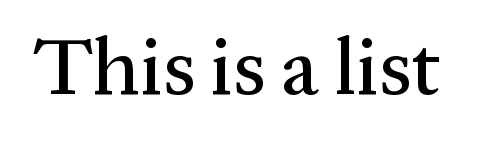
The image shows 80 px serif type, upright; set normal letter spacing, not underlined; medium stroke contrast and a medium x-height.
